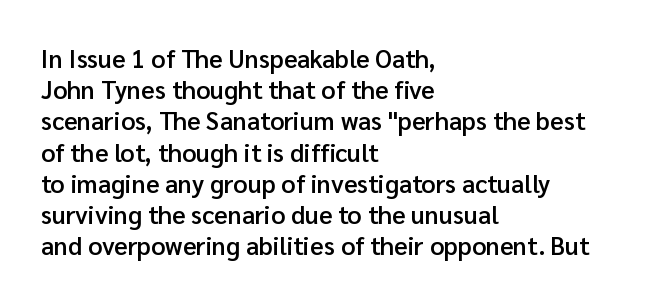
The vertical gap from one line to the next is medium. This sample is left-justified, so line endings fall wherever the words run out. Check under the words: just untouched page. Honestly, the letter spacing is just normal — you wouldn't notice it. Does the lettering tilt? It doesn't — this is upright. Typesetter's note: demi weight, one step under bold.
